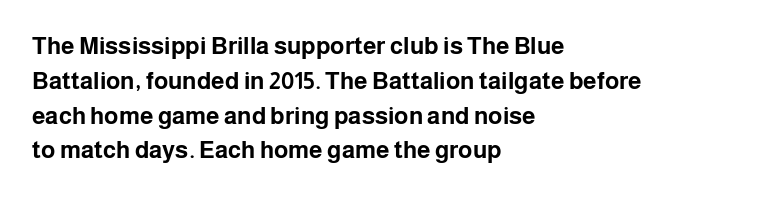
The image shows 24 px bold type, upright; set left-aligned, normal line spacing (1.45x), normal letter spacing, not underlined.
